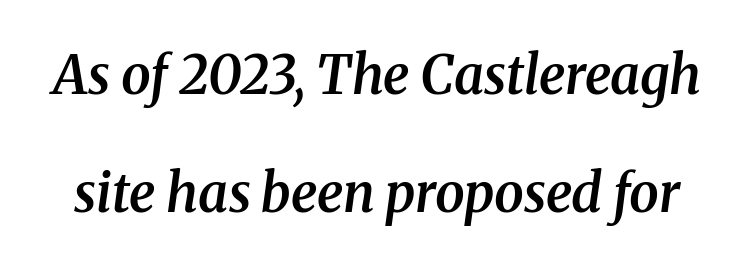
Q: Is the text bold? A: Semi-bold.
Q: Is the text italic (slanted)? A: Yes, it leans right by about 8 degrees.
Q: Is the typeface a serif or a sans-serif typeface? A: Serif.
Q: Is the text underlined? A: No.
Q: Is the spacing between letters normal or unusually wide? A: Normal.
Q: Is the spacing between lines tight, normal or loose? A: Loose.
Q: Width (condensed, normal, or wide)? A: Normal.
Q: Stroke contrast? A: Medium.
Q: x-height? A: Medium.
Q: Monospaced? A: No.
